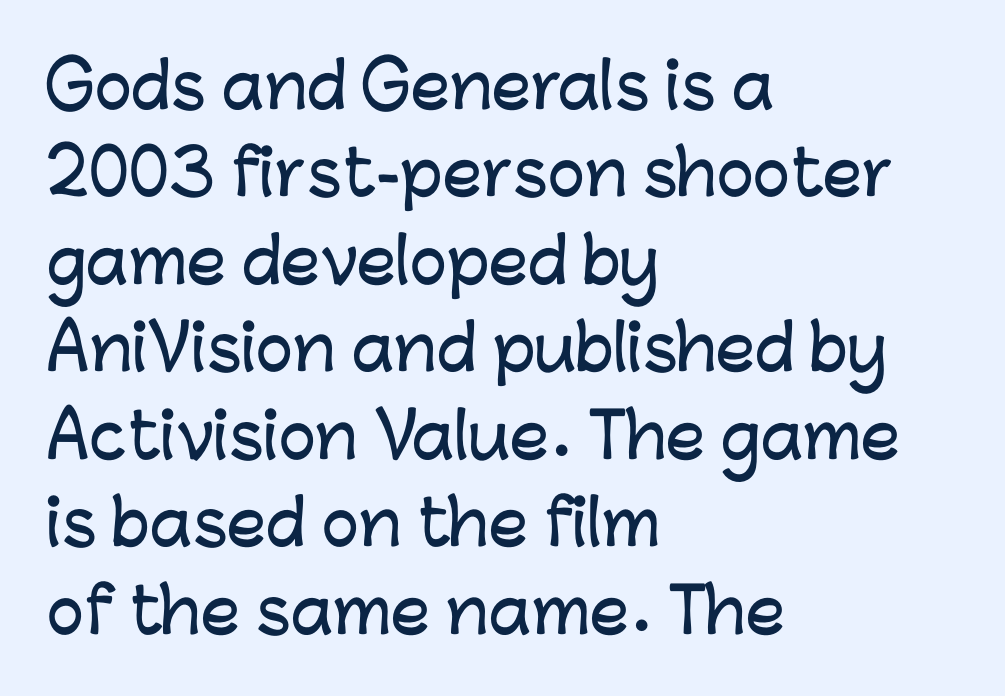
The image shows 62 px sans-serif type, upright; set left-aligned, normal line spacing (1.41x), normal letter spacing, not underlined; low stroke contrast and a medium x-height.
